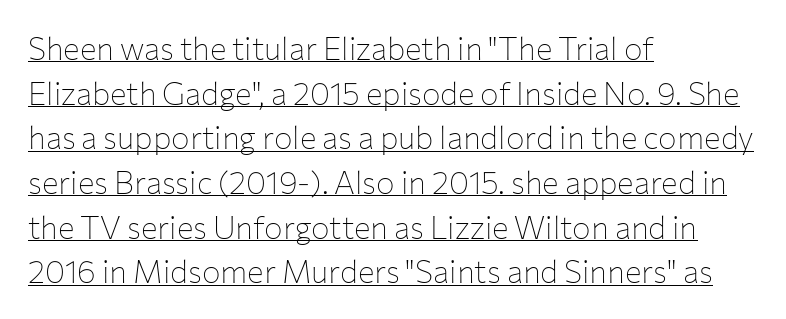
The rendering uses the underline text-decoration. The type is set solid horizontally, with unmodified tracking. Normally led — the rows are evenly, conventionally spaced. Nothing sits at the stroke ends, so this counts as sans-serif. Line beginnings align vertically; line endings do not. Characters remain perfectly vertical along every line.
